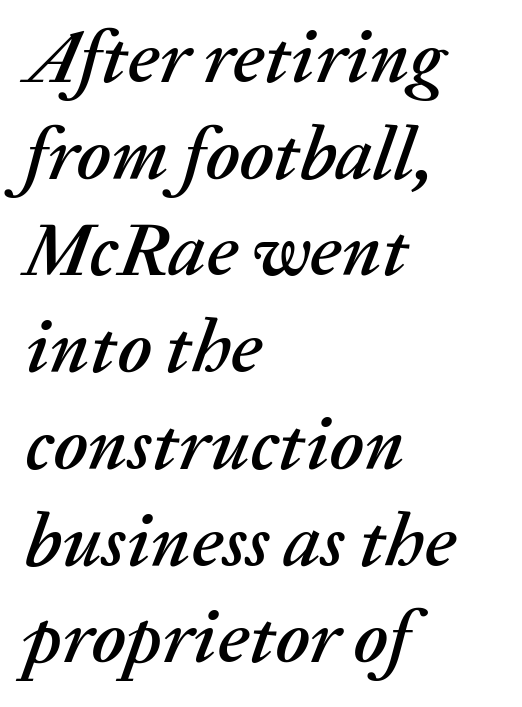
{"italic": "yes", "lean": "right", "slant_degrees": 20, "width": "normal", "stroke_contrast": "medium", "x_height": "medium", "monospaced": "no", "underline": "no", "align": "left", "line_spacing": "normal", "line_spacing_ratio": 1.29, "letter_spacing": "normal", "letter_spacing_em": 0.0, "glyph_px": 75}
